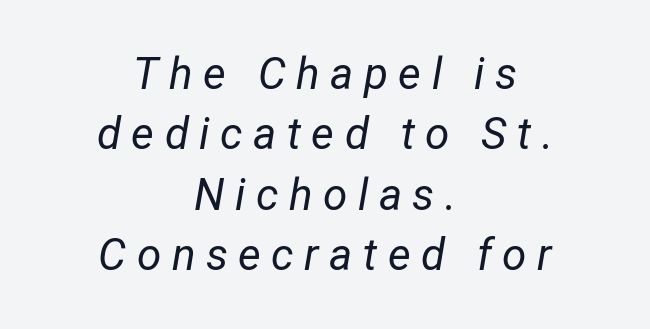
The image shows 44 px regular-weight, condensed type, italic (leaning right); set centered, normal line spacing (1.37x), unusually wide letter spacing (+0.24 em), not underlined; low stroke contrast and a medium x-height.
